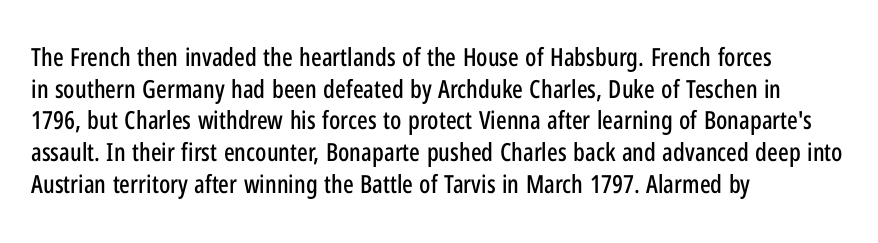
{"italic": "no", "underline": "no", "align": "left", "line_spacing": "normal", "line_spacing_ratio": 1.27, "letter_spacing": "normal", "letter_spacing_em": 0.0, "glyph_px": 25}
